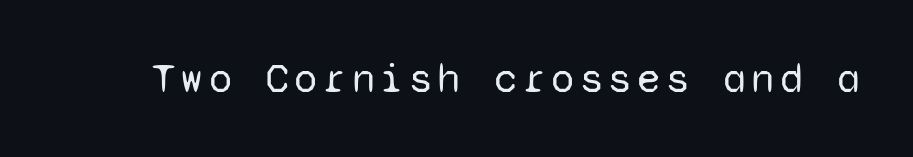
The image shows 42 px regular-weight sans-serif type, upright, monospaced; set not underlined; low stroke contrast and a medium x-height.
